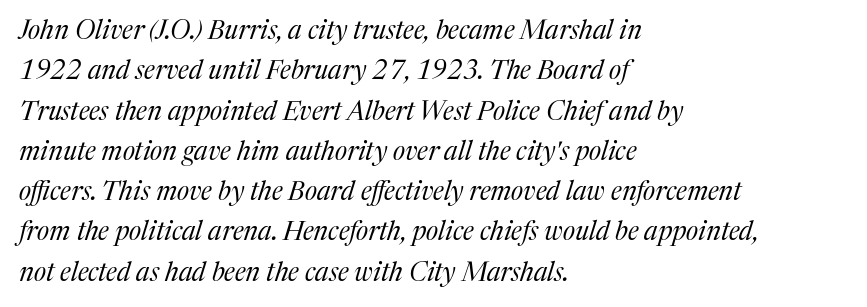
{"italic": "yes", "lean": "right", "slant_degrees": 17, "bold": "no", "underline": "no", "align": "left", "line_spacing": "normal", "line_spacing_ratio": 1.55, "letter_spacing": "normal", "letter_spacing_em": 0.0, "glyph_px": 26}
